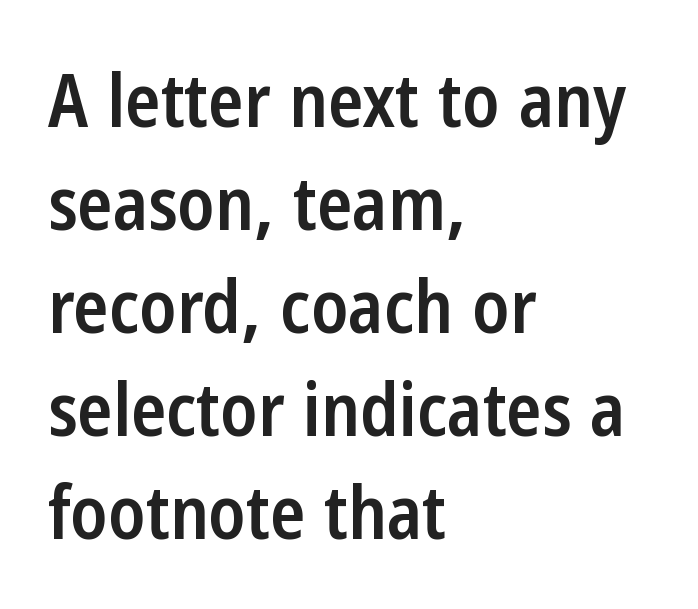
{"serif": "no", "italic": "no", "bold": "semi", "weight": "semibold", "width": "condensed", "stroke_contrast": "low", "x_height": "medium", "monospaced": "no", "underline": "no", "align": "left", "line_spacing": "normal", "line_spacing_ratio": 1.41, "letter_spacing": "normal", "letter_spacing_em": 0.0, "glyph_px": 73}
